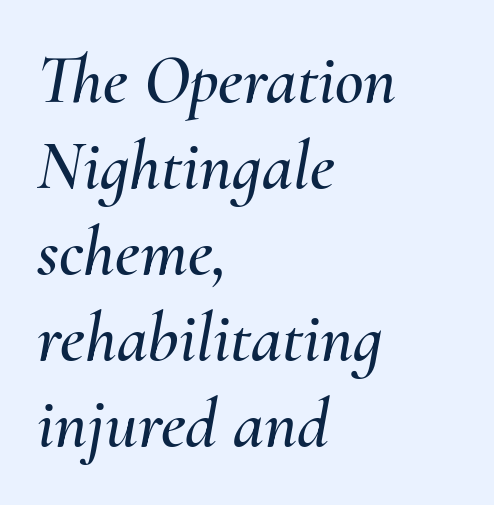
Emphasis-style slanted type is in use. This sample uses plain, unmodified letter spacing. Looks like regular typesetting: each glyph gets only the width it needs. The paragraph has a hard left edge and a soft right edge. The area under the type is left untouched.
